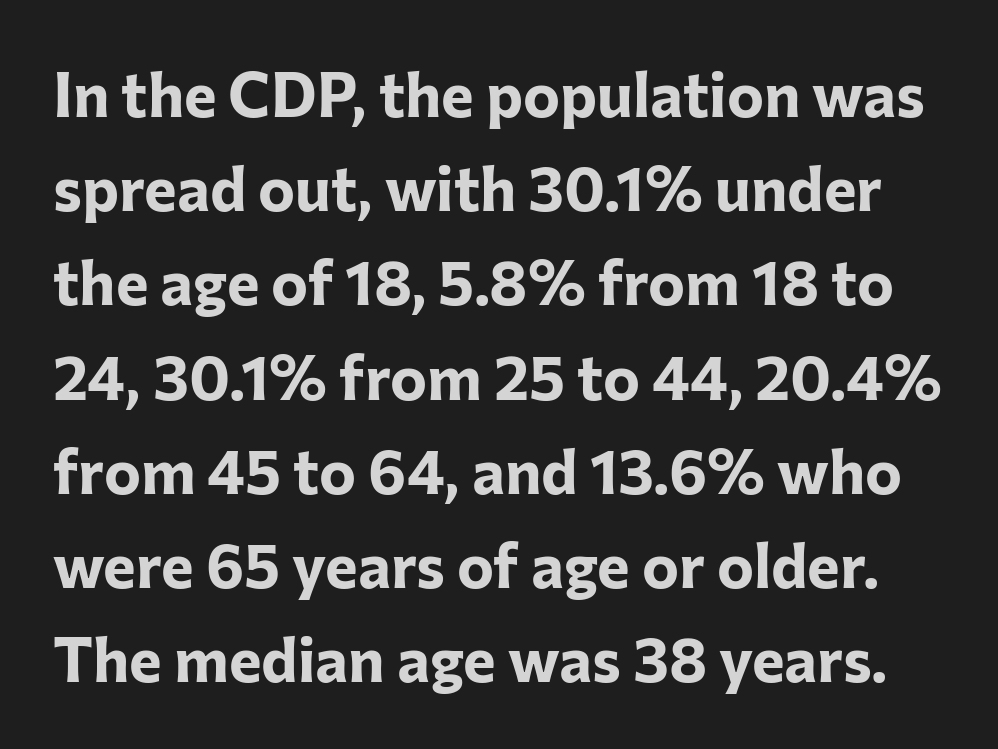
The image shows 62 px bold sans-serif type, upright; set normal line spacing (1.52x), normal letter spacing, not underlined; low stroke contrast and a medium x-height.
